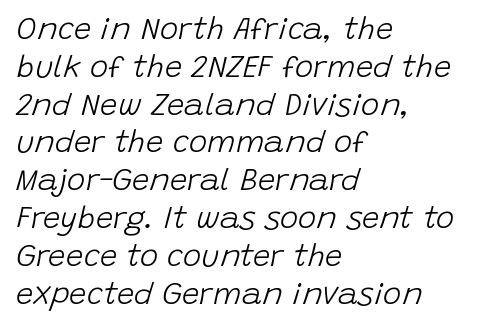
Q: Is the text bold? A: No.
Q: Is the text italic (slanted)? A: Yes, it leans right by about 15 degrees.
Q: Is the text underlined? A: No.
Q: How is the paragraph aligned? A: Left-aligned.
Q: Is the spacing between letters normal or unusually wide? A: Normal.
Q: Width (condensed, normal, or wide)? A: Normal.
Q: Stroke contrast? A: Low.
Q: x-height? A: Large.
Q: Monospaced? A: No.
